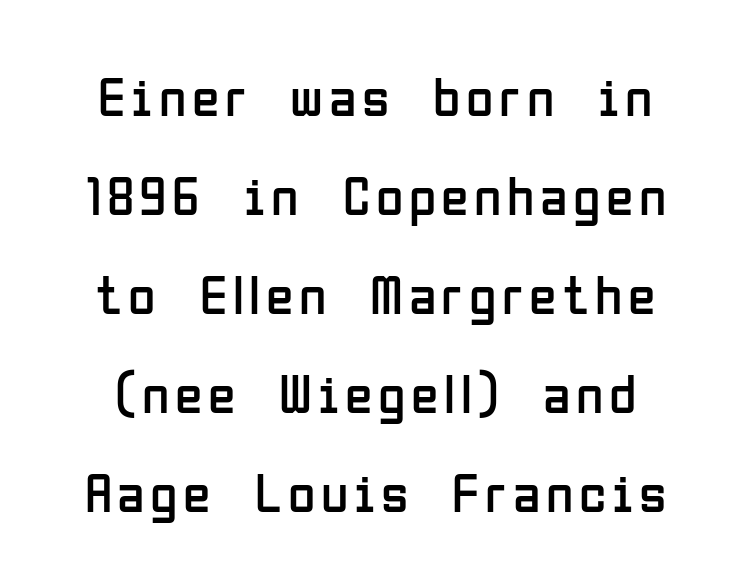
Q: Is the text bold? A: No.
Q: Is the text italic (slanted)? A: No, it is upright.
Q: Is the typeface a serif or a sans-serif typeface? A: Sans-serif.
Q: Is the text underlined? A: No.
Q: Width (condensed, normal, or wide)? A: Condensed.
Q: Stroke contrast? A: Low.
Q: x-height? A: Medium.
Q: Monospaced? A: No.
